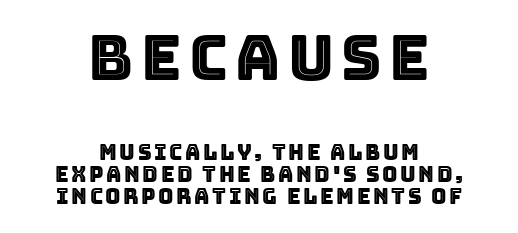
Note the varied advance widths — an 'i' is clearly narrower than an 'm'. Descender tails drop into unmarked territory. The paragraph shown floats in the horizontal middle. The passage shown begins with its larger block and ends with its smaller one.
